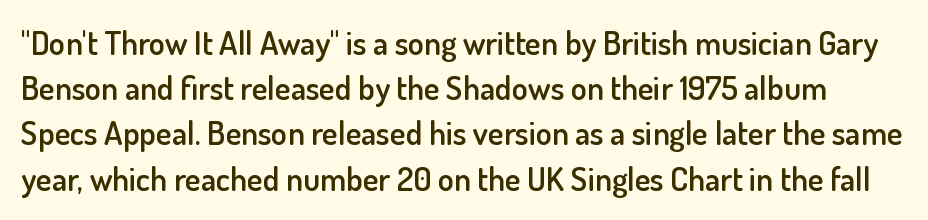
{"serif": "no", "italic": "no", "bold": "semi", "weight": "semibold", "width": "normal", "stroke_contrast": "low", "x_height": "small", "monospaced": "no", "underline": "no", "line_spacing": "normal", "line_spacing_ratio": 1.37, "letter_spacing": "normal", "letter_spacing_em": 0.0, "glyph_px": 33}
